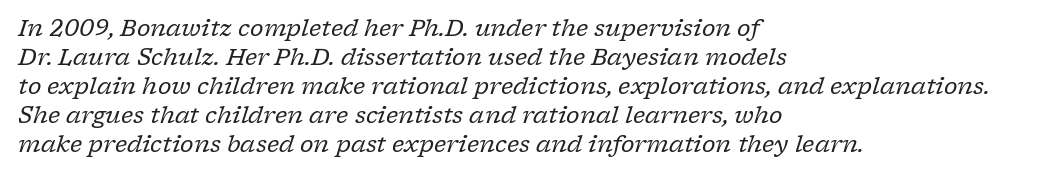
{"italic": "yes", "lean": "right", "slant_degrees": 17, "bold": "no", "underline": "no", "align": "left", "line_spacing": "normal", "line_spacing_ratio": 1.26, "letter_spacing": "normal", "letter_spacing_em": 0.0, "glyph_px": 23}
